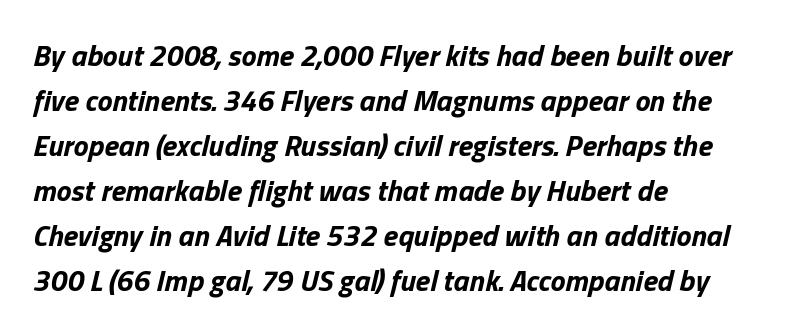
{"italic": "yes", "lean": "right", "slant_degrees": 13, "bold": "yes", "weight": "bold", "width": "normal", "stroke_contrast": "low", "x_height": "medium", "monospaced": "no", "underline": "no", "align": "left", "line_spacing": "normal", "line_spacing_ratio": 1.5, "letter_spacing": "normal", "letter_spacing_em": 0.0, "glyph_px": 30}
